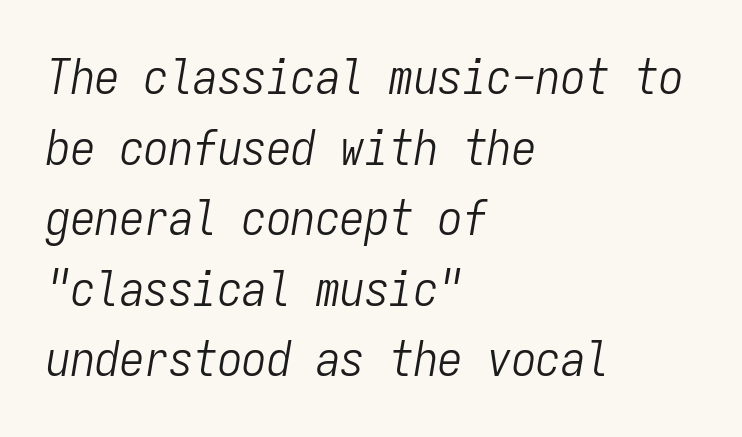
The image shows 49 px light, condensed type, italic (leaning right), monospaced; set left-aligned, normal line spacing (1.44x), normal letter spacing, not underlined; low stroke contrast and a medium x-height.
